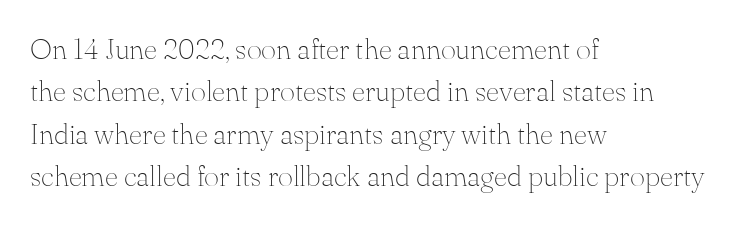
Each letter keeps its own natural width here, so spacing adapts to shape. Designer's note — italics off, roman on. Nobody drew a line under any word here. Horizontal alignment here is leftward, the default for most running prose. Counters stay open thanks to moderate or lighter strokes.
